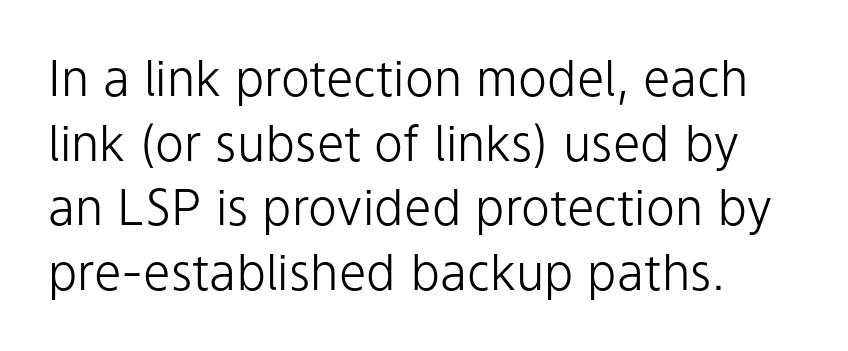
{"serif": "no", "italic": "no", "bold": "no", "weight": "light", "width": "normal", "stroke_contrast": "low", "x_height": "medium", "monospaced": "no", "underline": "no", "align": "left", "line_spacing": "normal", "line_spacing_ratio": 1.32, "letter_spacing": "normal", "letter_spacing_em": 0.0, "glyph_px": 49}
